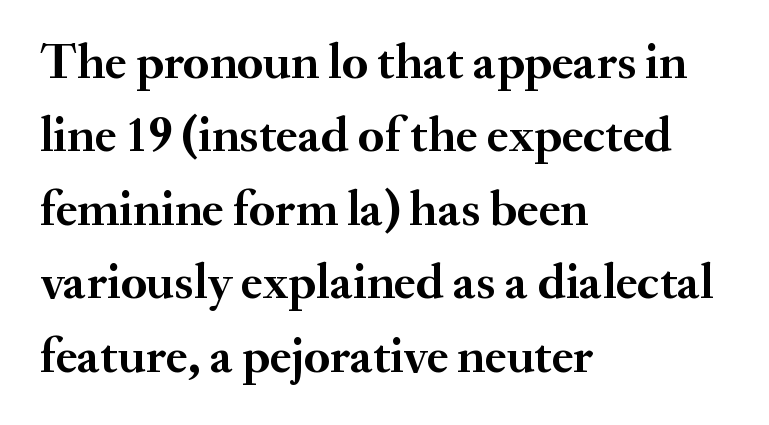
Q: Is the text bold? A: Yes.
Q: Is the text italic (slanted)? A: No, it is upright.
Q: Is the typeface a serif or a sans-serif typeface? A: Serif.
Q: Is the text underlined? A: No.
Q: How is the paragraph aligned? A: Left-aligned.
Q: Is the spacing between letters normal or unusually wide? A: Normal.
Q: Is the spacing between lines tight, normal or loose? A: Normal.
Q: Width (condensed, normal, or wide)? A: Normal.
Q: Stroke contrast? A: Medium.
Q: x-height? A: Small.
Q: Monospaced? A: No.
